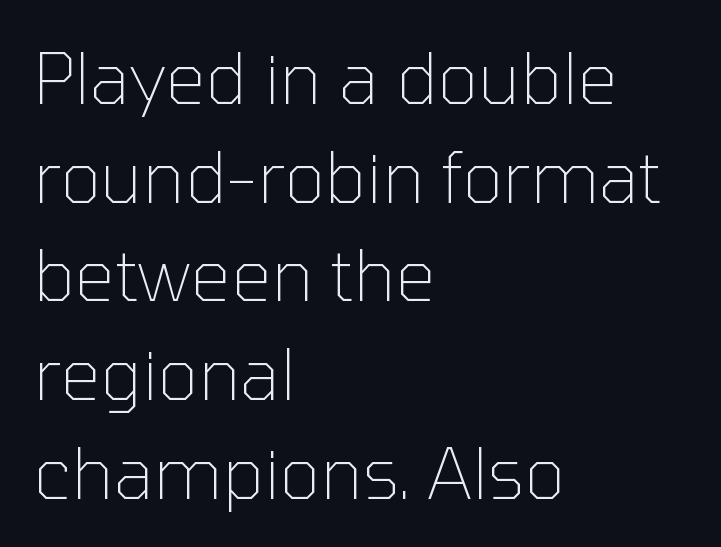
{"serif": "no", "italic": "no", "bold": "no", "weight": "thin", "width": "normal", "stroke_contrast": "low", "x_height": "medium", "monospaced": "no", "underline": "no", "align": "left", "line_spacing": "normal", "line_spacing_ratio": 1.39, "letter_spacing": "normal", "letter_spacing_em": 0.0, "glyph_px": 71}
